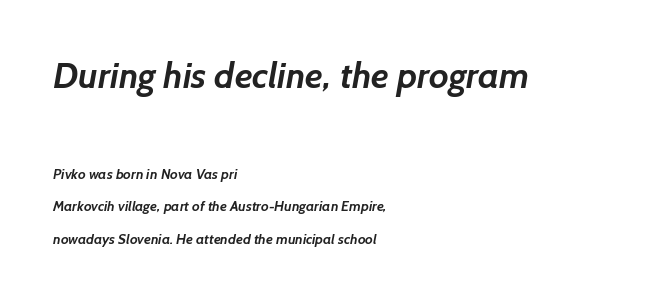
Q: Is the text bold? A: Yes.
Q: Is the typeface a serif or a sans-serif typeface? A: Sans-serif.
Q: Is the text underlined? A: No.
Q: How is the paragraph aligned? A: Left-aligned.
Q: Is the spacing between letters normal or unusually wide? A: Normal.
Q: Is the spacing between lines tight, normal or loose? A: Loose.
Q: Which block of text is set in a larger size, the first (top) or the second (bottom)? A: The first (top) one.
Q: Width (condensed, normal, or wide)? A: Normal.
Q: Stroke contrast? A: Low.
Q: x-height? A: Medium.
Q: Monospaced? A: No.
